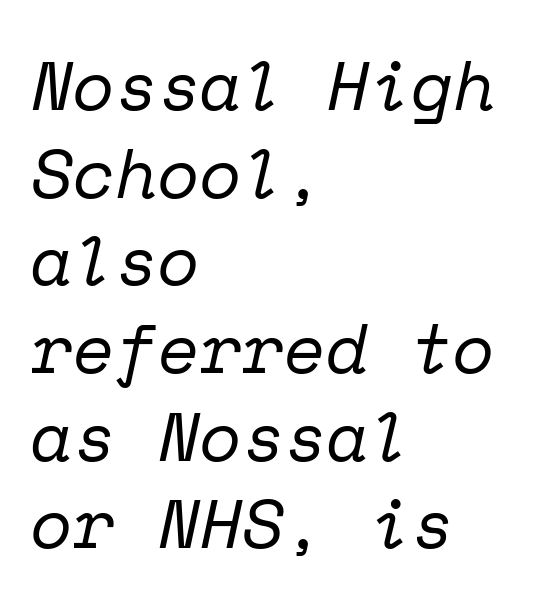
Stroke thickness stays within the range of a standard reading face or lighter. The designer went with a serif here, giving each stem small feet. Vertically, the passage feels balanced, rows spaced as you'd expect. Compared with a centered layout, this one pins lines to the left instead. If you drew a line through each stem, it would be angled.
